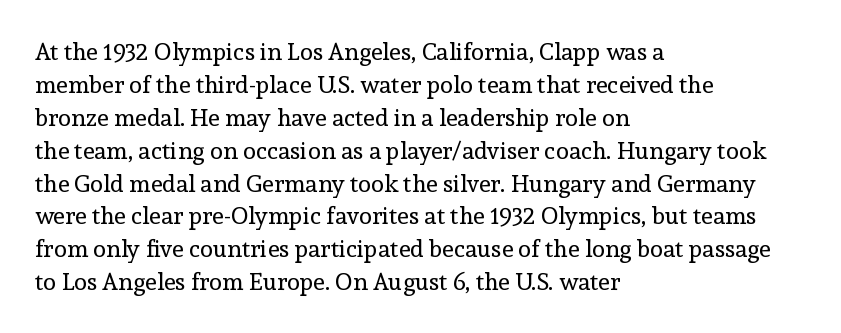
Q: Is the text bold? A: No.
Q: Is the text italic (slanted)? A: No, it is upright.
Q: Is the text underlined? A: No.
Q: How is the paragraph aligned? A: Left-aligned.
Q: Is the spacing between letters normal or unusually wide? A: Normal.
Q: Is the spacing between lines tight, normal or loose? A: Normal.
